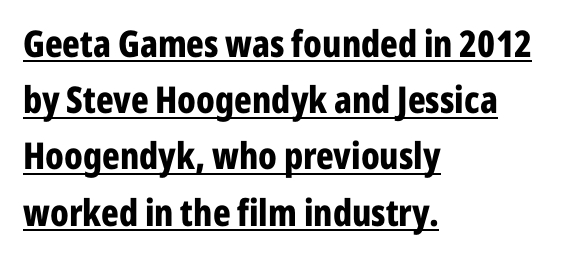
Q: Is the text bold? A: Yes.
Q: Is the text italic (slanted)? A: No, it is upright.
Q: Is the typeface a serif or a sans-serif typeface? A: Sans-serif.
Q: Is the text underlined? A: Yes.
Q: How is the paragraph aligned? A: Left-aligned.
Q: Is the spacing between letters normal or unusually wide? A: Normal.
Q: Is the spacing between lines tight, normal or loose? A: Normal.
Q: Width (condensed, normal, or wide)? A: Condensed.
Q: Stroke contrast? A: Low.
Q: x-height? A: Medium.
Q: Monospaced? A: No.
